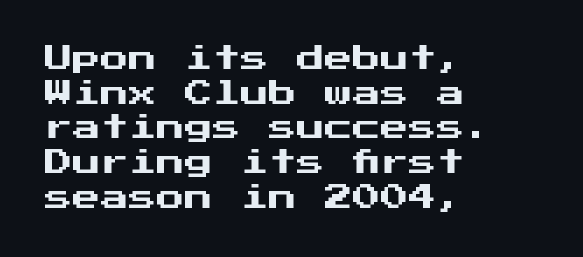
Q: Is the text italic (slanted)? A: No, it is upright.
Q: Is the typeface a serif or a sans-serif typeface? A: Sans-serif.
Q: Is the text underlined? A: No.
Q: How is the paragraph aligned? A: Left-aligned.
Q: Is the spacing between letters normal or unusually wide? A: Normal.
Q: Width (condensed, normal, or wide)? A: Normal.
Q: Stroke contrast? A: Medium.
Q: x-height? A: Medium.
